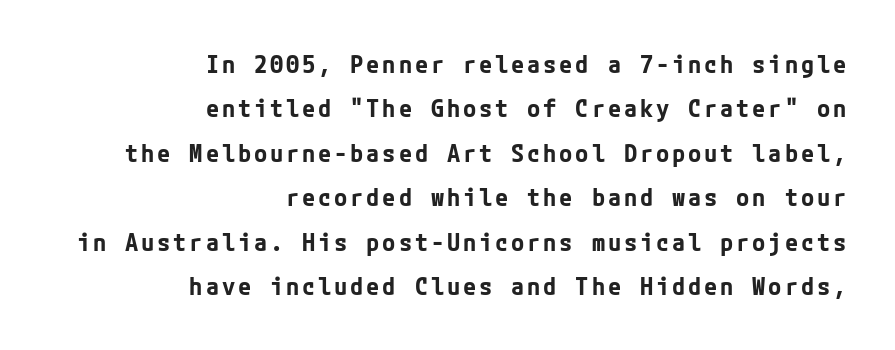
{"italic": "no", "bold": "yes", "underline": "no", "align": "right", "line_spacing_ratio": 1.85, "glyph_px": 24}
